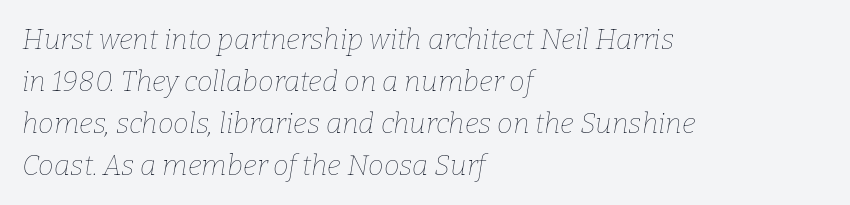
The image shows 28 px thin type, italic (leaning right); set left-aligned, normal line spacing (1.5x), normal letter spacing, not underlined; low stroke contrast and a medium x-height.
